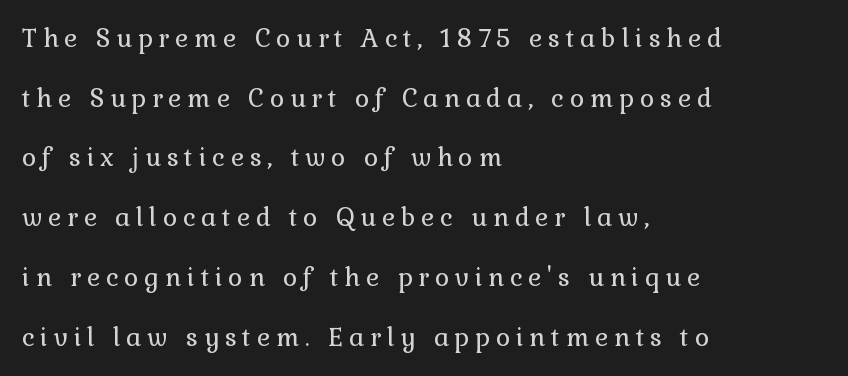
What stands out about the letter spacing? Its width — letters are far apart. Letters rest on an invisible, unmarked baseline. The passage is arranged the way most books set body copy — flush left. Do the letters lean? They stand straight.
